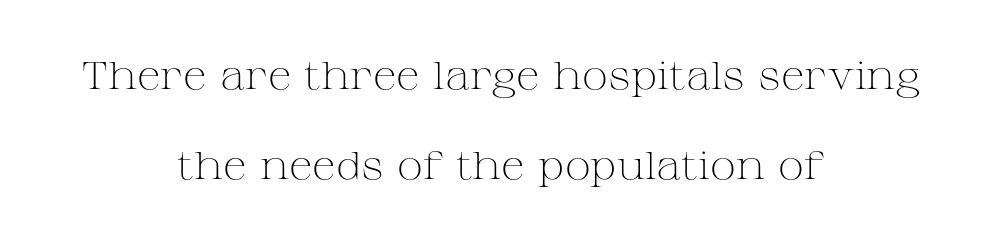
{"serif": "yes", "italic": "no", "bold": "no", "weight": "light", "width": "wide", "stroke_contrast": "medium", "x_height": "medium", "monospaced": "no", "underline": "no", "align": "center", "line_spacing": "loose", "line_spacing_ratio": 2.31, "letter_spacing": "normal", "letter_spacing_em": 0.0, "glyph_px": 39}
